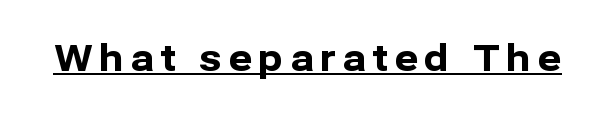
The lettering stays uniformly vertical, giving the passage a roman look. Beneath each row of characters lies a ruled line. Stroke terminals: plain, sans-serif. These lines carry a lot of weight — the face is fully bold. Spacing verdict: proportional, widths tailored to each character.
